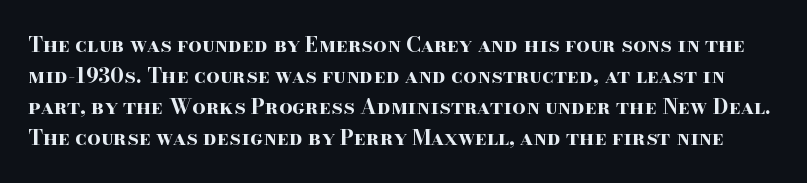
{"italic": "no", "bold": "yes", "underline": "no", "line_spacing": "normal", "line_spacing_ratio": 1.48, "letter_spacing": "normal", "letter_spacing_em": 0.0, "glyph_px": 21}
